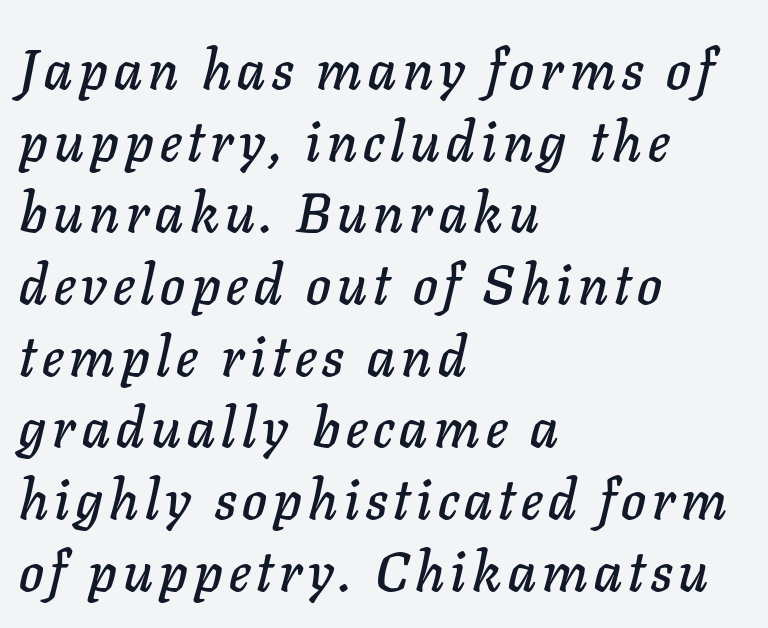
The image shows 56 px text type, italic (leaning right); set left-aligned, normal line spacing (1.28x), not underlined; low stroke contrast and a medium x-height.
